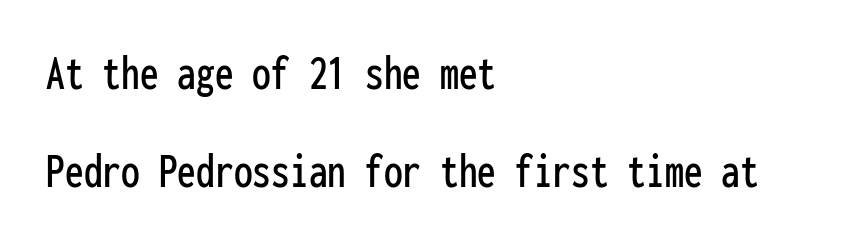
The image shows 50 px condensed sans-serif type, upright, monospaced; set left-aligned, loose line spacing (1.96x), normal letter spacing, not underlined; low stroke contrast and a medium x-height.
